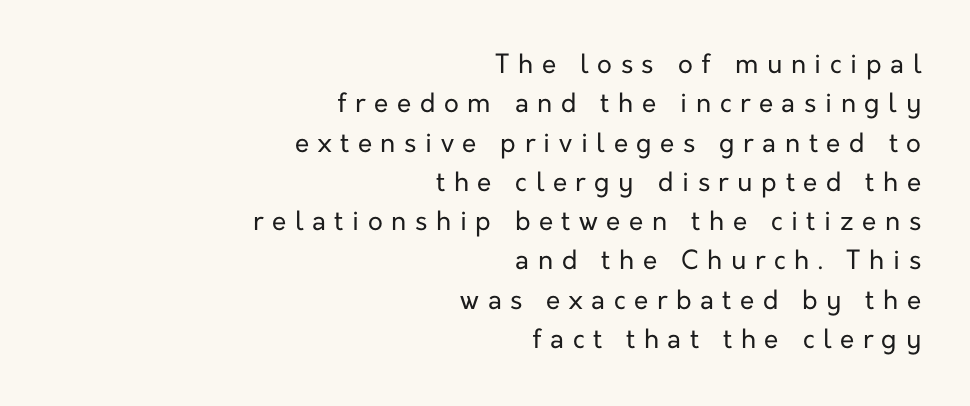
The image shows 26 px text type, upright; set right-aligned, normal line spacing (1.51x), unusually wide letter spacing (+0.33 em), not underlined.
